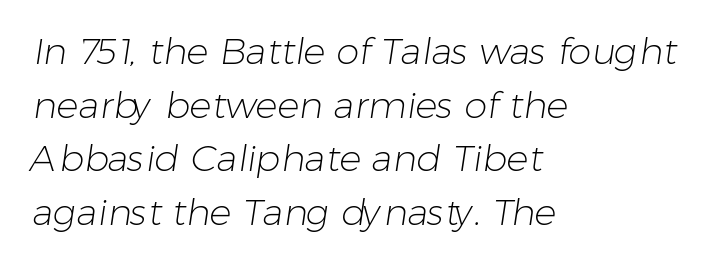
{"serif": "no", "bold": "no", "weight": "light", "width": "normal", "stroke_contrast": "low", "x_height": "medium", "monospaced": "no", "underline": "no", "align": "left", "line_spacing": "normal", "line_spacing_ratio": 1.45, "letter_spacing": "normal", "letter_spacing_em": 0.0, "glyph_px": 37}
